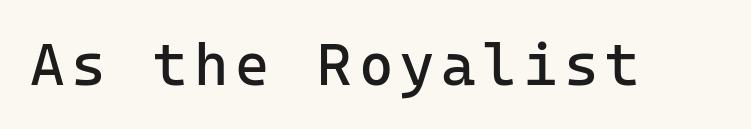
To sum up the face: it is a sans, with no serifs. The strokes are not fattened; the text isn't bold. Descenders hang freely into open space. Notice how the stems are strictly vertical — no italics here.
